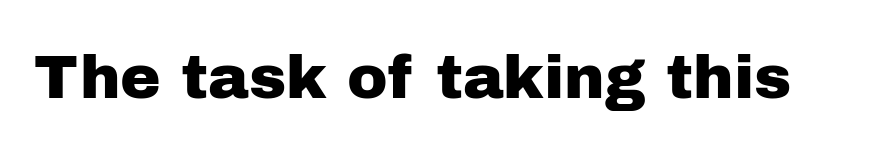
Q: Is the text italic (slanted)? A: No, it is upright.
Q: Is the typeface a serif or a sans-serif typeface? A: Sans-serif.
Q: Is the text underlined? A: No.
Q: Is the spacing between letters normal or unusually wide? A: Normal.
Q: Width (condensed, normal, or wide)? A: Normal.
Q: Stroke contrast? A: Low.
Q: x-height? A: Medium.
Q: Monospaced? A: No.
